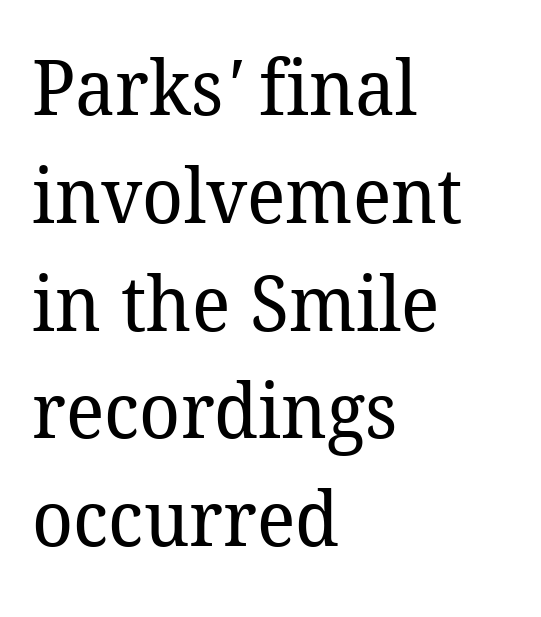
{"serif": "yes", "bold": "no", "weight": "regular", "width": "normal", "stroke_contrast": "low", "x_height": "medium", "monospaced": "no", "underline": "no", "align": "left", "line_spacing": "normal", "line_spacing_ratio": 1.4, "letter_spacing": "normal", "letter_spacing_em": 0.0, "glyph_px": 77}
